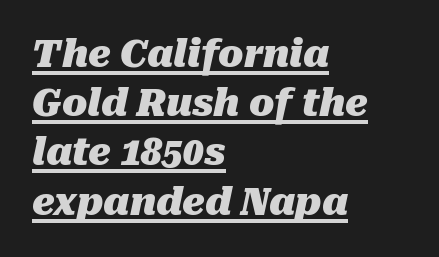
Glyph-to-glyph distance matches everyday printed text. Horizontally, the lines are justified to the leading edge only. The rendering uses natural spacing where letterforms have individual widths. Looks like someone drew a line under every word here. The face used here has a pronounced slope to its letters. The vertical gap from one line to the next is medium.
